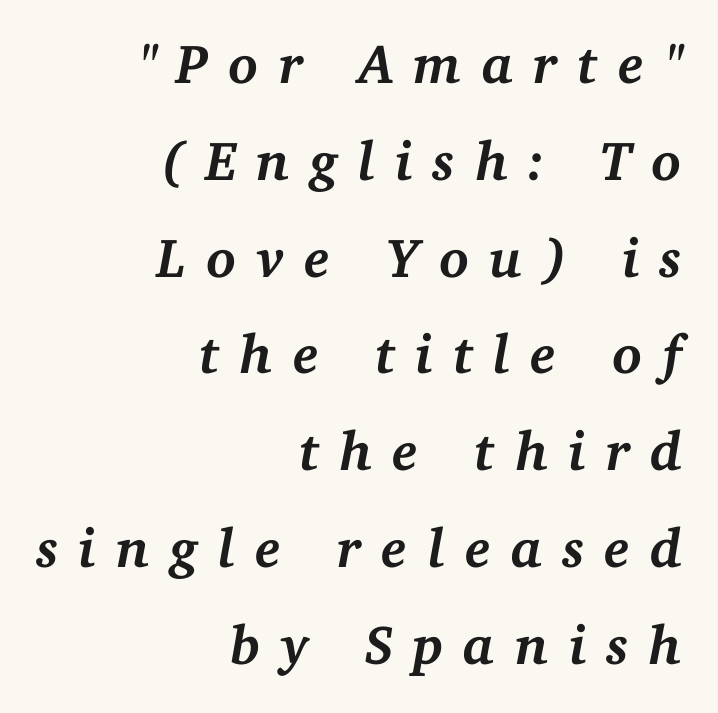
The image shows 55 px semibold serif type, italic (leaning right); set right-aligned, line spacing 1.76x, unusually wide letter spacing (+0.36 em), not underlined; medium stroke contrast and a medium x-height.
